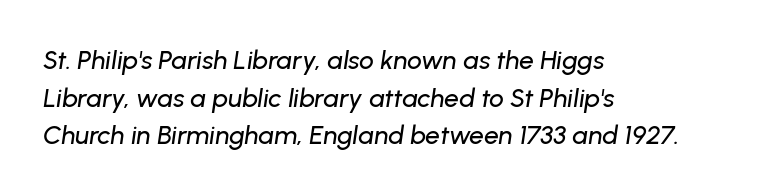
{"italic": "yes", "lean": "right", "slant_degrees": 8, "underline": "no", "align": "left", "line_spacing": "normal", "line_spacing_ratio": 1.45, "letter_spacing": "normal", "letter_spacing_em": 0.0, "glyph_px": 26}
